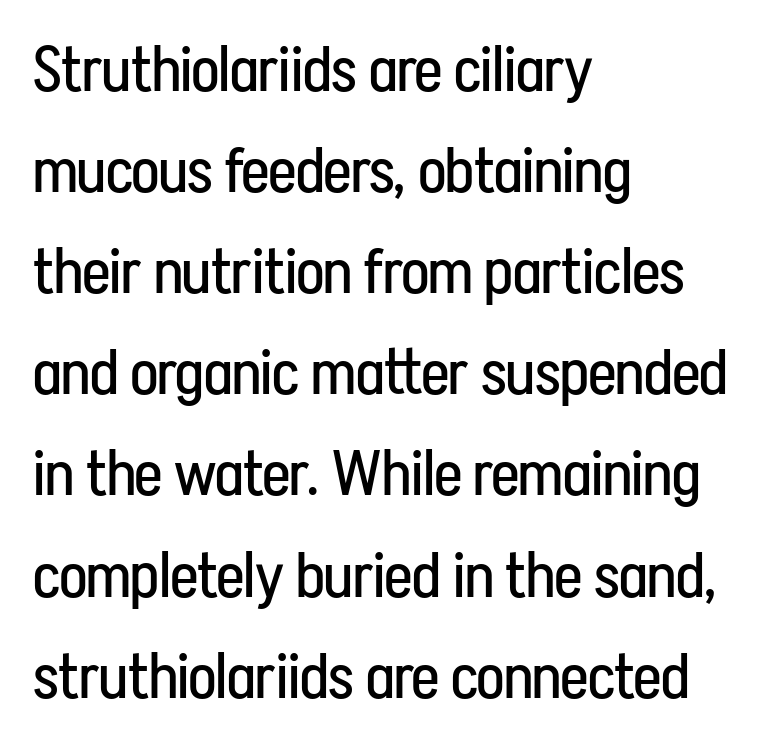
Short note: letters normally spaced. Unbolded letterforms with no extra heft. The space beneath each line is pristine and unruled. Is there any slant? The stems are plumb. Notice how the passage keeps a crisp vertical edge on the left only. The face used here is proportionally spaced, like ordinary book or web type.
